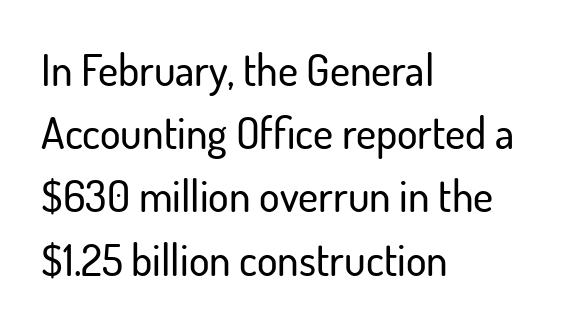
{"serif": "no", "italic": "no", "width": "normal", "stroke_contrast": "low", "x_height": "small", "monospaced": "no", "underline": "no", "align": "left", "line_spacing": "normal", "line_spacing_ratio": 1.47, "letter_spacing": "normal", "letter_spacing_em": 0.0, "glyph_px": 43}
